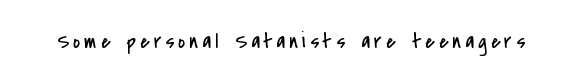
Q: Is the text bold? A: No.
Q: Is the text italic (slanted)? A: No, it is upright.
Q: Is the text underlined? A: No.
